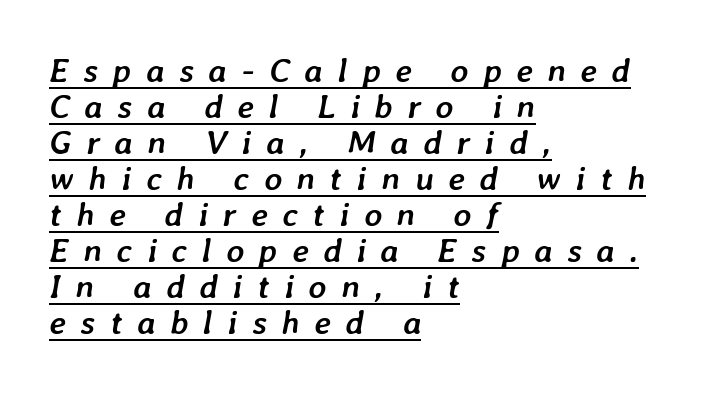
Q: Is the text bold? A: Yes.
Q: Is the text italic (slanted)? A: Yes, it leans right by about 7 degrees.
Q: Is the text underlined? A: Yes.
Q: How is the paragraph aligned? A: Left-aligned.
Q: Is the spacing between letters normal or unusually wide? A: Unusually wide.
Q: Is the spacing between lines tight, normal or loose? A: Tight.
Q: Width (condensed, normal, or wide)? A: Normal.
Q: Stroke contrast? A: Low.
Q: x-height? A: Medium.
Q: Monospaced? A: No.
